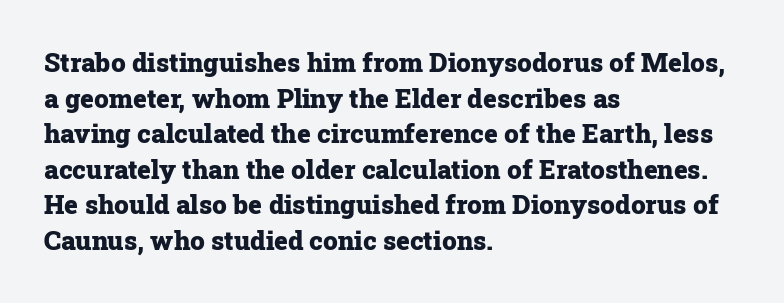
The image shows 26 px bold type, upright; set left-aligned, normal line spacing (1.37x), normal letter spacing, not underlined.
